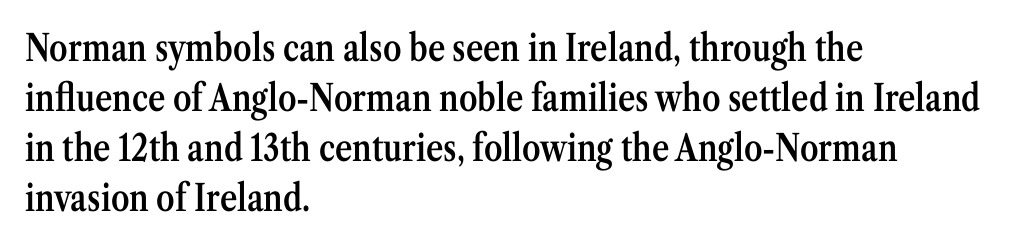
The image shows 37 px semibold, condensed serif type, upright; set left-aligned, normal line spacing (1.35x), normal letter spacing, not underlined; medium stroke contrast and a medium x-height.
